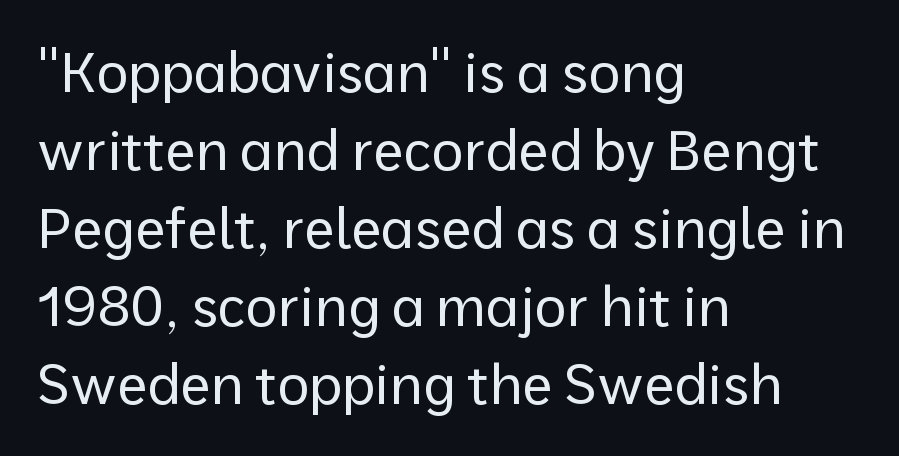
Q: Is the text bold? A: No.
Q: Is the text italic (slanted)? A: No, it is upright.
Q: Is the typeface a serif or a sans-serif typeface? A: Sans-serif.
Q: Is the text underlined? A: No.
Q: How is the paragraph aligned? A: Left-aligned.
Q: Is the spacing between letters normal or unusually wide? A: Normal.
Q: Is the spacing between lines tight, normal or loose? A: Normal.
Q: Width (condensed, normal, or wide)? A: Normal.
Q: Stroke contrast? A: Low.
Q: x-height? A: Medium.
Q: Monospaced? A: No.
